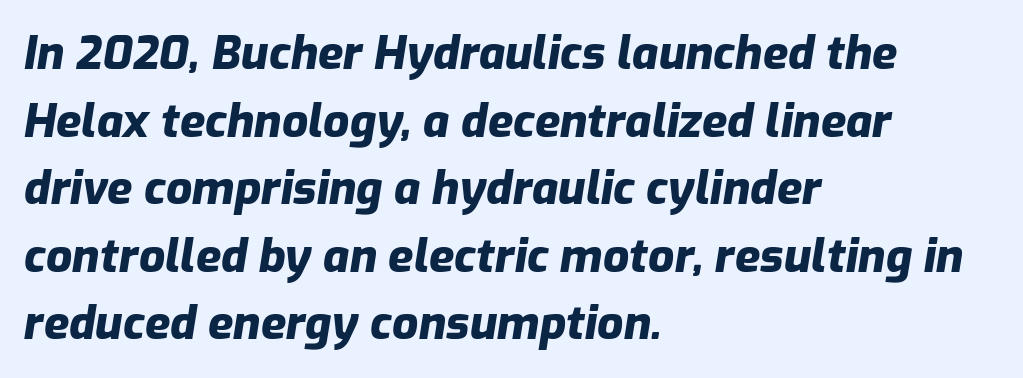
The image shows 46 px heavy type, italic (leaning right); set left-aligned, normal line spacing (1.47x), normal letter spacing, not underlined; low stroke contrast and a medium x-height.
